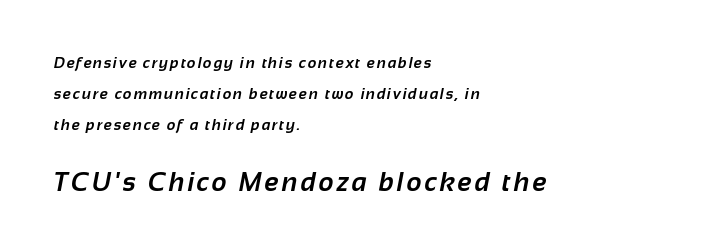
Q: Is the text bold? A: Yes.
Q: Is the text underlined? A: No.
Q: How is the paragraph aligned? A: Left-aligned.
Q: Is the spacing between lines tight, normal or loose? A: Loose.
Q: Which block of text is set in a larger size, the first (top) or the second (bottom)? A: The second (bottom) one.
